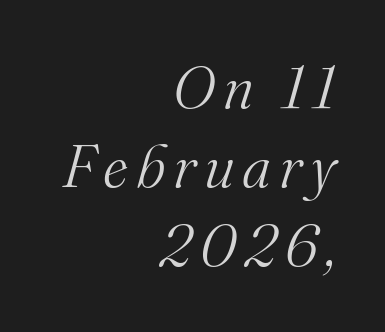
The designer went with a serif here, giving each stem small feet. Ink coverage per letter is moderate at most. The ragged edge is on the left, which tells us the setting is flush right. These lines were composed using italics. This block has exactly the height ordinary leading produces.
